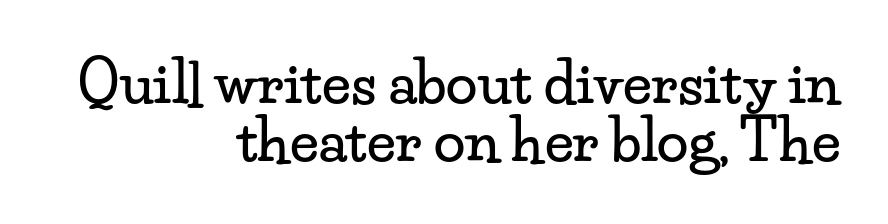
The image shows 57 px wide serif type, upright; set right-aligned, tight line spacing (1.02x), normal letter spacing, not underlined; low stroke contrast and a small x-height.
